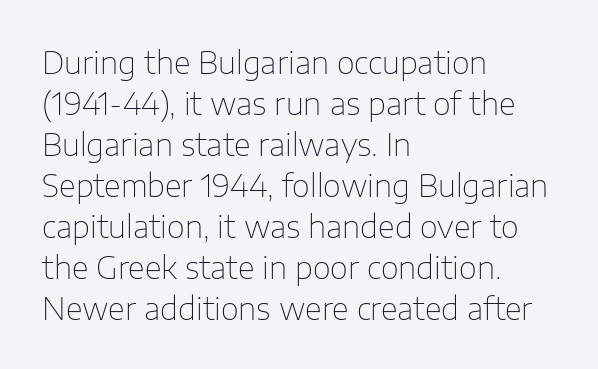
{"serif": "no", "italic": "no", "bold": "no", "weight": "thin", "width": "normal", "stroke_contrast": "low", "x_height": "medium", "monospaced": "no", "underline": "no", "align": "left", "line_spacing": "normal", "line_spacing_ratio": 1.32, "letter_spacing": "normal", "letter_spacing_em": 0.0, "glyph_px": 31}
